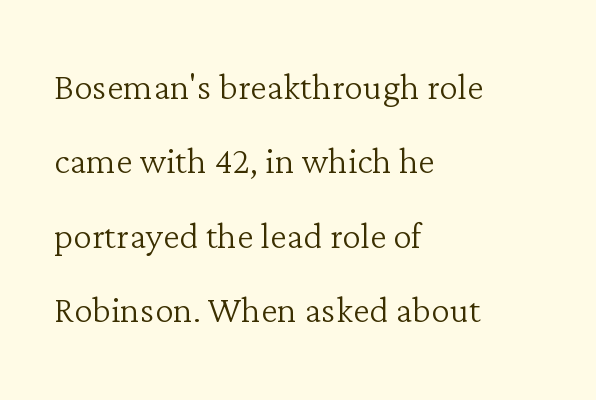
{"serif": "yes", "italic": "no", "bold": "no", "weight": "light", "width": "normal", "stroke_contrast": "low", "x_height": "medium", "monospaced": "no", "underline": "no", "align": "left", "line_spacing": "normal", "line_spacing_ratio": 1.58, "letter_spacing": "normal", "letter_spacing_em": 0.0, "glyph_px": 47}
